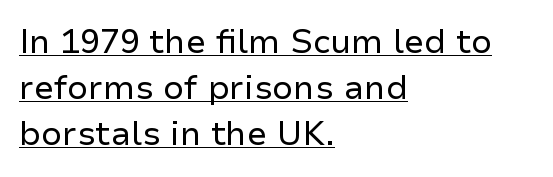
The image shows 33 px regular-weight sans-serif type, upright; set left-aligned, normal line spacing (1.4x), normal letter spacing, underlined; low stroke contrast and a medium x-height.
